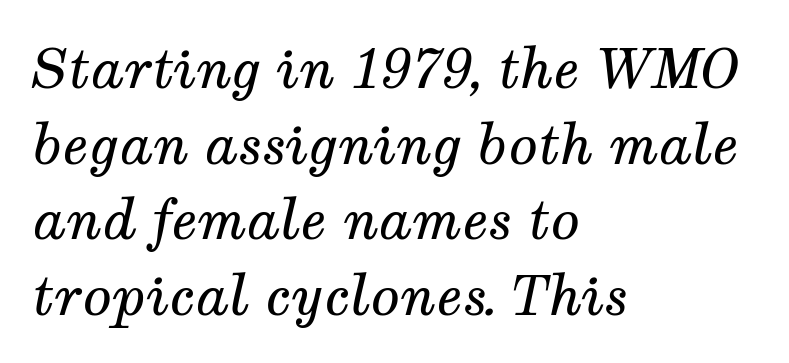
Students, note that the glyphs here touch the page at normal intervals. No chunkiness to these letters — they're not bold. In terms of leading, this rendering sits right in the middle. Left-aligned paragraph, ragged on the right. Little horizontal feet cap the strokes, marking this as serif type. This sample has the flowing, uneven cadence of proportional lettering.
